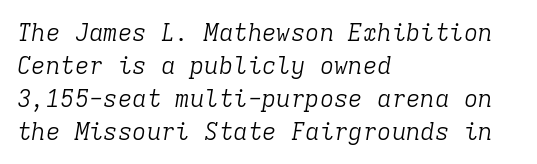
{"italic": "yes", "lean": "right", "slant_degrees": 9, "bold": "no", "underline": "no", "align": "left", "line_spacing": "normal", "line_spacing_ratio": 1.37, "letter_spacing": "normal", "letter_spacing_em": 0.0, "glyph_px": 24}
